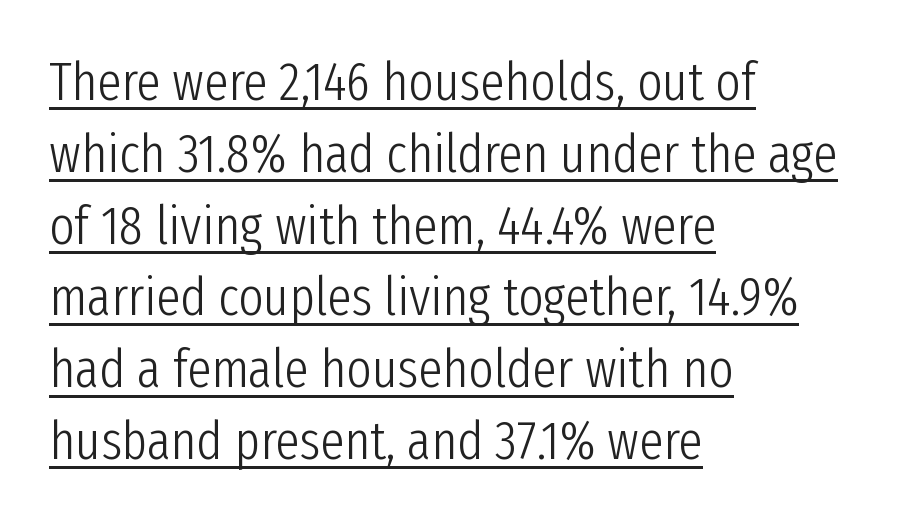
{"serif": "no", "italic": "no", "bold": "no", "weight": "light", "width": "condensed", "stroke_contrast": "low", "x_height": "medium", "monospaced": "no", "underline": "yes", "align": "left", "line_spacing": "normal", "line_spacing_ratio": 1.33, "letter_spacing": "normal", "letter_spacing_em": 0.0, "glyph_px": 54}
